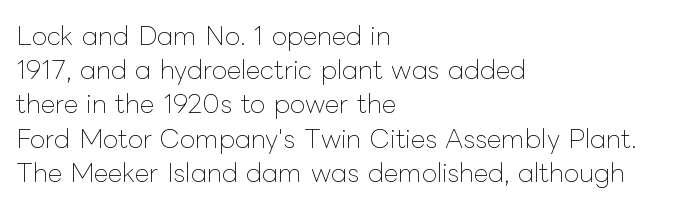
The image shows 25 px text type, upright; set left-aligned, normal line spacing (1.37x), normal letter spacing, not underlined.
